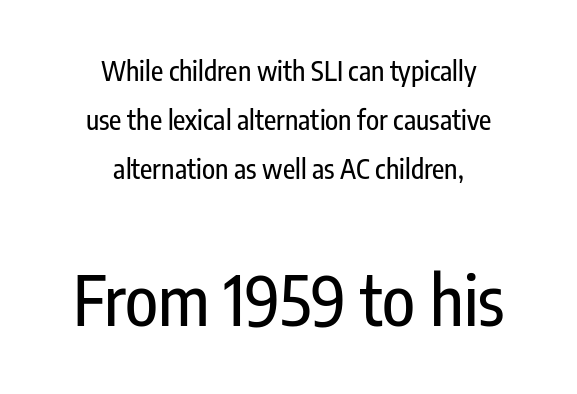
These lines are rendered in a variable-pitch font. The lettering holds an erect, upright posture throughout. The following chunk of copy outweighs the initial chunk in type size. The rendering positions every line midway between the sides. A bare baseline throughout the passage.
